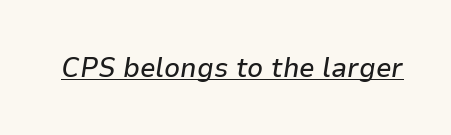
{"italic": "yes", "lean": "right", "slant_degrees": 9, "width": "normal", "stroke_contrast": "low", "x_height": "medium", "monospaced": "no", "underline": "yes", "letter_spacing": "normal", "letter_spacing_em": 0.0, "glyph_px": 28}
